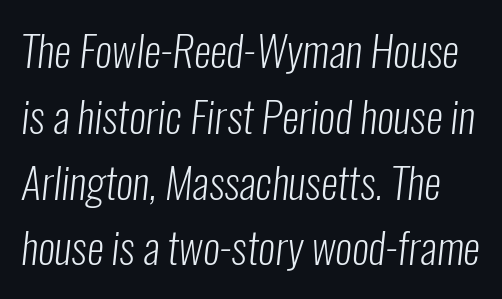
{"serif": "no", "bold": "no", "weight": "light", "width": "condensed", "stroke_contrast": "low", "x_height": "medium", "monospaced": "no", "underline": "no", "line_spacing": "normal", "line_spacing_ratio": 1.53, "letter_spacing": "normal", "letter_spacing_em": 0.0, "glyph_px": 43}
